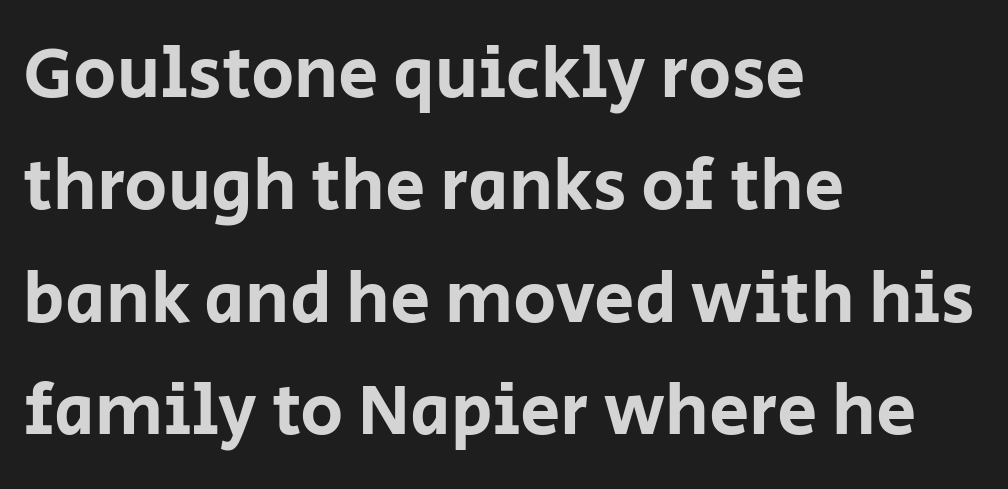
The image shows 72 px sans-serif type, upright; set left-aligned, normal line spacing (1.56x), normal letter spacing, not underlined; low stroke contrast and a large x-height.
